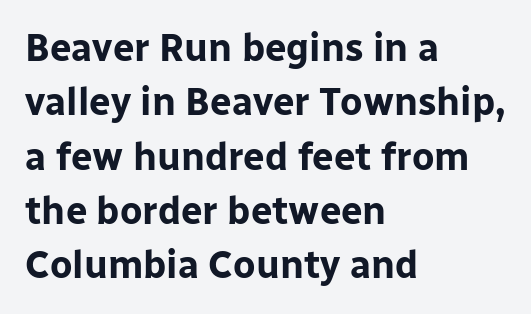
{"serif": "no", "italic": "no", "bold": "yes", "weight": "bold", "width": "normal", "stroke_contrast": "low", "x_height": "medium", "monospaced": "no", "underline": "no", "align": "left", "line_spacing": "normal", "line_spacing_ratio": 1.43, "letter_spacing": "normal", "letter_spacing_em": 0.0, "glyph_px": 38}
